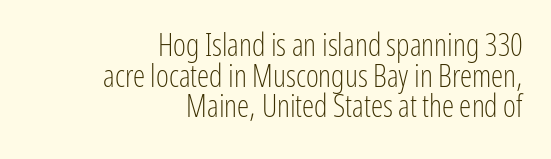
{"serif": "no", "italic": "no", "bold": "no", "weight": "light", "width": "condensed", "stroke_contrast": "low", "x_height": "medium", "monospaced": "no", "underline": "no", "align": "right", "line_spacing": "tight", "line_spacing_ratio": 0.99, "letter_spacing": "normal", "letter_spacing_em": 0.0, "glyph_px": 31}
